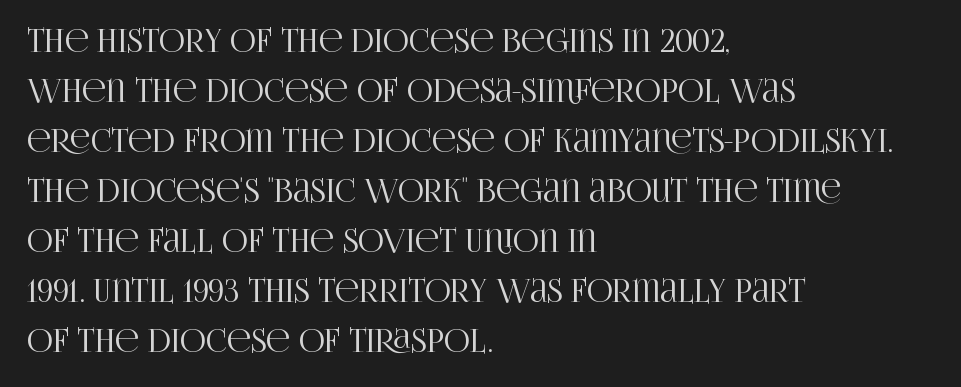
Q: Is the text italic (slanted)? A: No, it is upright.
Q: Is the typeface a serif or a sans-serif typeface? A: Serif.
Q: Is the text underlined? A: No.
Q: How is the paragraph aligned? A: Left-aligned.
Q: Is the spacing between letters normal or unusually wide? A: Normal.
Q: Is the spacing between lines tight, normal or loose? A: Normal.
Q: Width (condensed, normal, or wide)? A: Condensed.
Q: Stroke contrast? A: High.
Q: x-height? A: Large.
Q: Monospaced? A: No.
